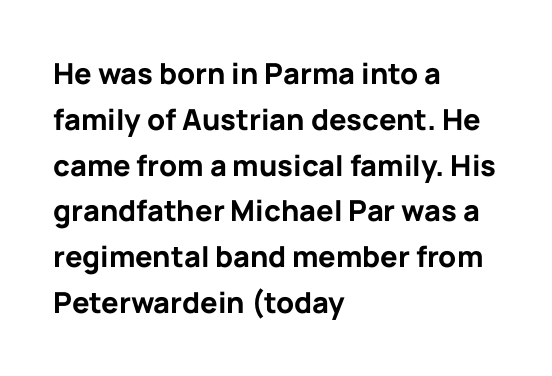
The image shows 29 px bold sans-serif type, upright; set left-aligned, normal line spacing (1.58x), normal letter spacing, not underlined; low stroke contrast and a medium x-height.
